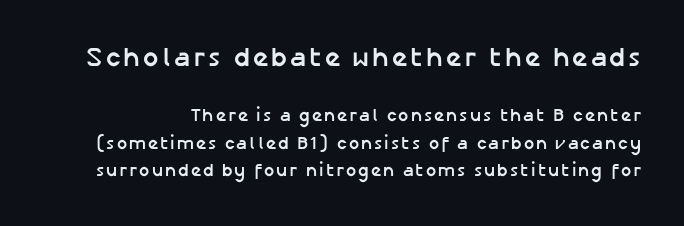
Q: Is the text bold? A: Yes.
Q: Is the text italic (slanted)? A: No, it is upright.
Q: Is the text underlined? A: No.
Q: Is the spacing between lines tight, normal or loose? A: Normal.
Q: Which block of text is set in a larger size, the first (top) or the second (bottom)? A: The first (top) one.
